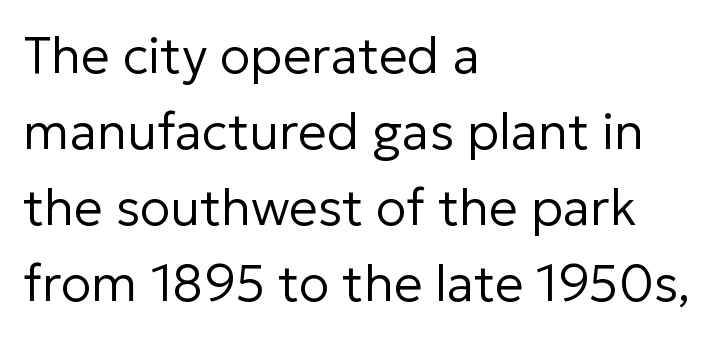
Q: Is the text bold? A: No.
Q: Is the text italic (slanted)? A: No, it is upright.
Q: Is the typeface a serif or a sans-serif typeface? A: Sans-serif.
Q: Is the text underlined? A: No.
Q: How is the paragraph aligned? A: Left-aligned.
Q: Is the spacing between letters normal or unusually wide? A: Normal.
Q: Is the spacing between lines tight, normal or loose? A: Normal.
Q: Width (condensed, normal, or wide)? A: Normal.
Q: Stroke contrast? A: Low.
Q: x-height? A: Medium.
Q: Monospaced? A: No.
